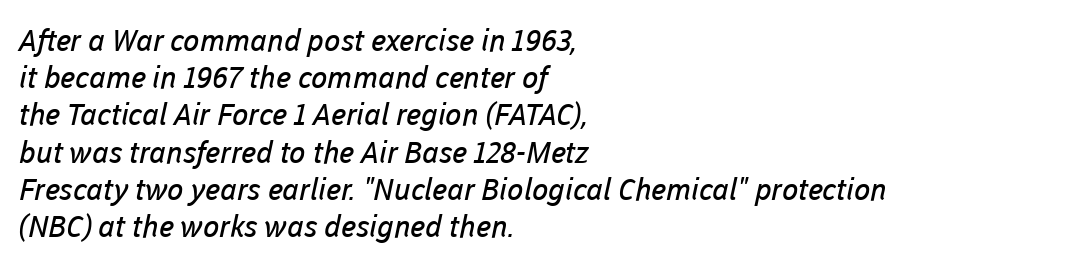
{"serif": "no", "bold": "no", "weight": "regular", "width": "normal", "stroke_contrast": "low", "x_height": "medium", "monospaced": "no", "underline": "no", "align": "left", "line_spacing_ratio": 1.24, "letter_spacing": "normal", "letter_spacing_em": 0.0, "glyph_px": 30}
